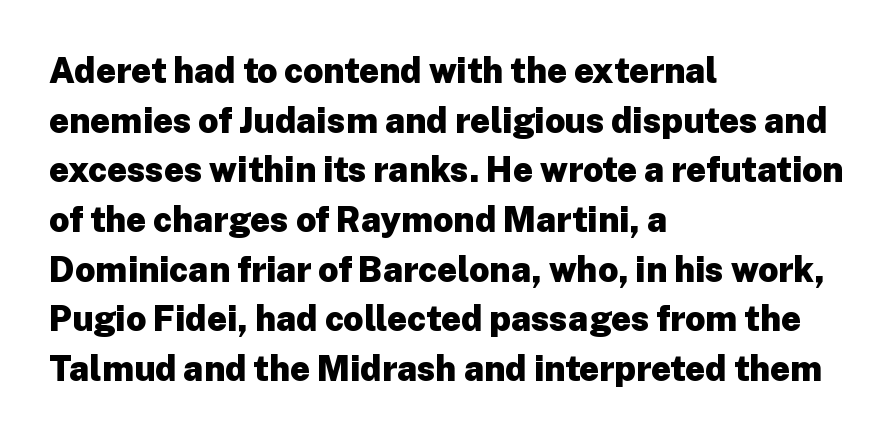
Q: Is the text bold? A: Yes.
Q: Is the text italic (slanted)? A: No, it is upright.
Q: Is the typeface a serif or a sans-serif typeface? A: Sans-serif.
Q: Is the text underlined? A: No.
Q: How is the paragraph aligned? A: Left-aligned.
Q: Is the spacing between letters normal or unusually wide? A: Normal.
Q: Is the spacing between lines tight, normal or loose? A: Normal.
Q: Width (condensed, normal, or wide)? A: Normal.
Q: Stroke contrast? A: Low.
Q: x-height? A: Medium.
Q: Monospaced? A: No.
